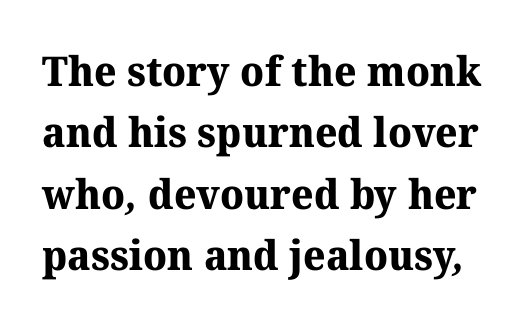
The image shows 41 px bold serif type; set normal line spacing (1.5x), normal letter spacing, not underlined; medium stroke contrast and a medium x-height.
